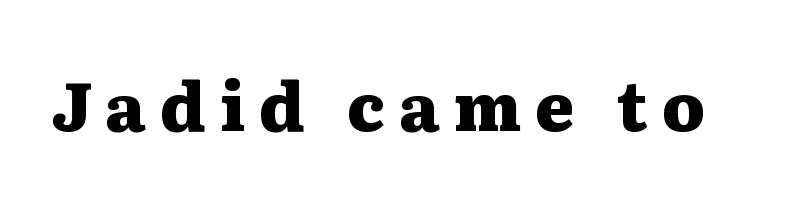
{"serif": "yes", "italic": "no", "bold": "yes", "weight": "heavy", "width": "wide", "stroke_contrast": "medium", "x_height": "medium", "monospaced": "no", "underline": "no", "letter_spacing": "wide", "letter_spacing_em": 0.21, "glyph_px": 67}
